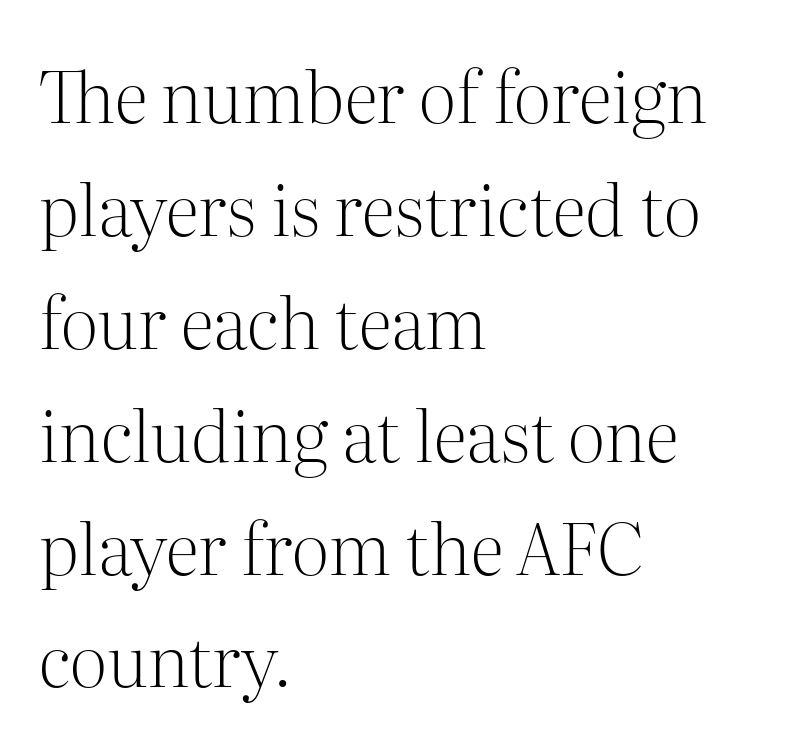
This rendering uses left alignment, leaving the right contour irregular. Character widths vary here, with narrow letters taking less room than wide ones. Is this a heavy cut? Hardly; it is regular or lighter. The glyphs in this specimen are seriffed.
